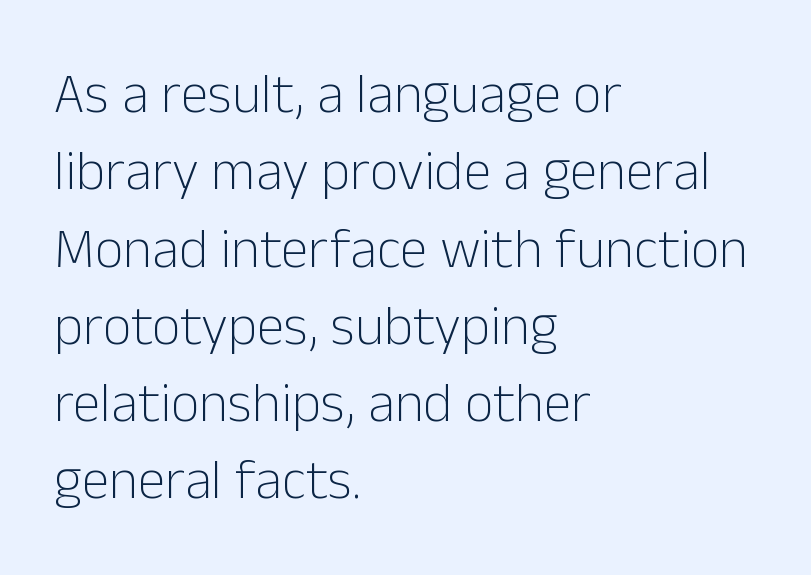
The image shows 56 px light sans-serif type, upright; set left-aligned, normal line spacing (1.38x), normal letter spacing, not underlined; low stroke contrast and a medium x-height.
